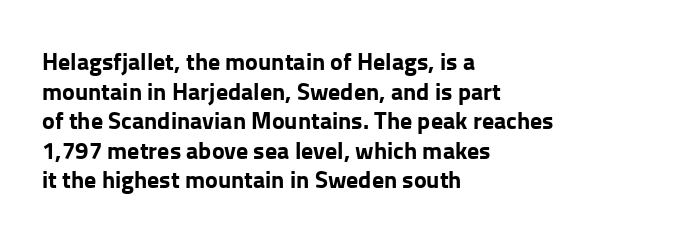
{"italic": "no", "bold": "yes", "underline": "no", "align": "left", "line_spacing_ratio": 1.23, "letter_spacing": "normal", "letter_spacing_em": 0.0, "glyph_px": 24}
